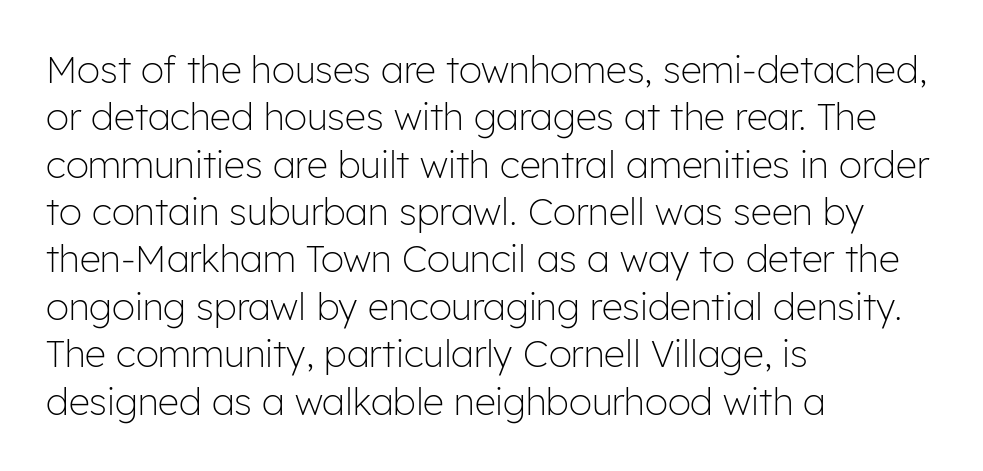
{"serif": "no", "italic": "no", "bold": "no", "weight": "light", "width": "normal", "stroke_contrast": "low", "x_height": "medium", "monospaced": "no", "underline": "no", "align": "left", "line_spacing": "normal", "line_spacing_ratio": 1.28, "letter_spacing": "normal", "letter_spacing_em": 0.0, "glyph_px": 37}
